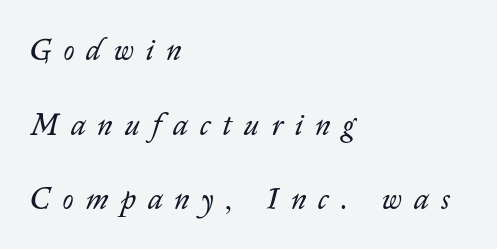
Q: Is the text bold? A: No.
Q: Is the text italic (slanted)? A: Yes, it leans right by about 14 degrees.
Q: Is the text underlined? A: No.
Q: How is the paragraph aligned? A: Left-aligned.
Q: Is the spacing between letters normal or unusually wide? A: Unusually wide.
Q: Is the spacing between lines tight, normal or loose? A: Loose.
Q: Width (condensed, normal, or wide)? A: Normal.
Q: Stroke contrast? A: Low.
Q: x-height? A: Medium.
Q: Monospaced? A: No.
